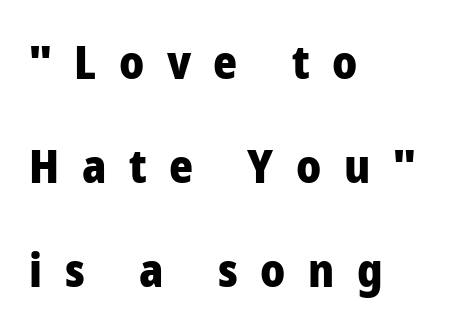
Looks like regular typesetting: each glyph gets only the width it needs. Rendered with straight, roman letterforms. These lines are set flush left with a ragged right edge. Typographic density is high because the face is bold. Students, note that the glyphs here are deliberately spaced far apart.
